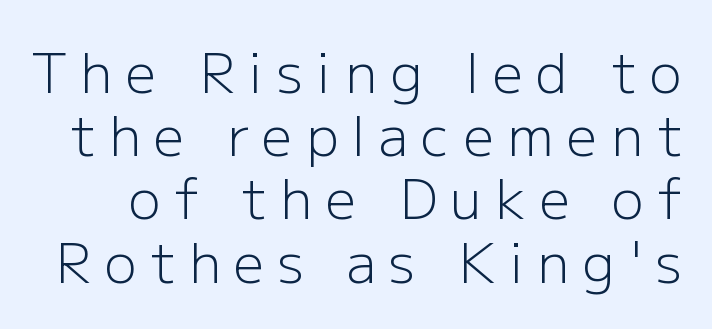
{"serif": "no", "italic": "no", "bold": "no", "weight": "light", "width": "normal", "stroke_contrast": "low", "x_height": "medium", "monospaced": "no", "underline": "no", "line_spacing_ratio": 1.17, "letter_spacing": "wide", "letter_spacing_em": 0.25, "glyph_px": 54}
